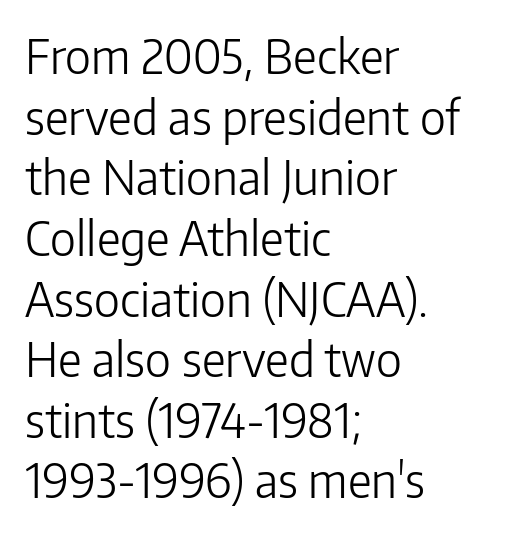
Q: Is the text bold? A: No.
Q: Is the text italic (slanted)? A: No, it is upright.
Q: Is the typeface a serif or a sans-serif typeface? A: Sans-serif.
Q: Is the text underlined? A: No.
Q: How is the paragraph aligned? A: Left-aligned.
Q: Is the spacing between letters normal or unusually wide? A: Normal.
Q: Is the spacing between lines tight, normal or loose? A: Normal.
Q: Width (condensed, normal, or wide)? A: Normal.
Q: Stroke contrast? A: Low.
Q: x-height? A: Medium.
Q: Monospaced? A: No.
